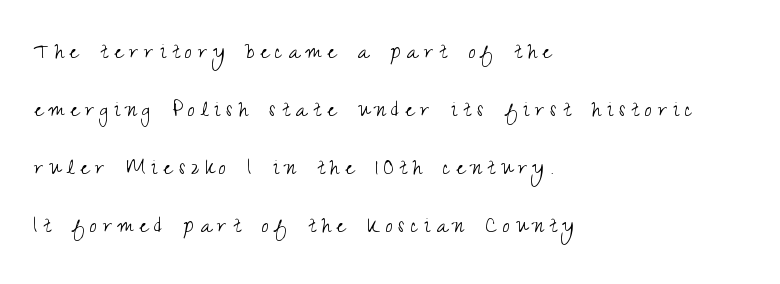
Q: Is the text bold? A: No.
Q: Is the text italic (slanted)? A: No, it is upright.
Q: Is the text underlined? A: No.
Q: How is the paragraph aligned? A: Left-aligned.
Q: Is the spacing between letters normal or unusually wide? A: Unusually wide.
Q: Is the spacing between lines tight, normal or loose? A: Loose.
